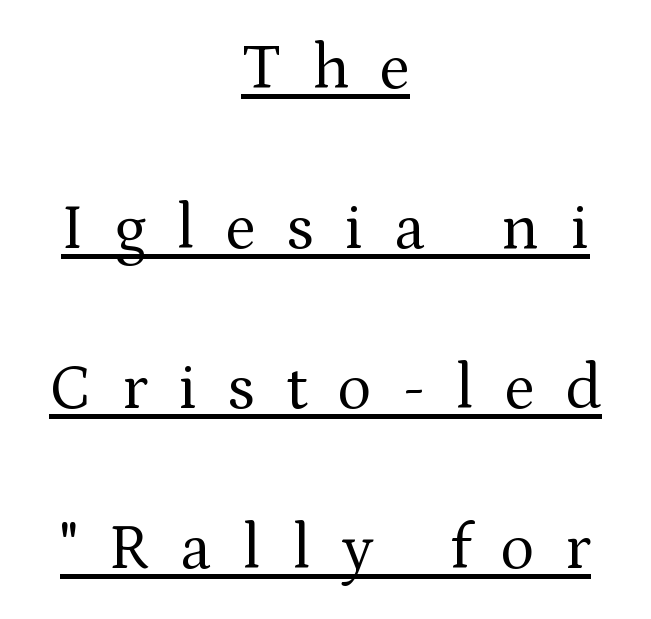
The image shows 64 px regular-weight serif type, upright; set centered, loose line spacing (2.5x), unusually wide letter spacing (+0.48 em), underlined; medium stroke contrast and a medium x-height.
